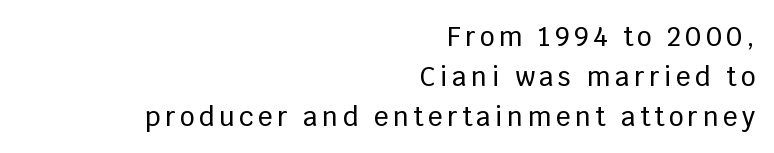
The image shows 26 px text type, upright; set right-aligned, normal line spacing (1.53x), not underlined.
